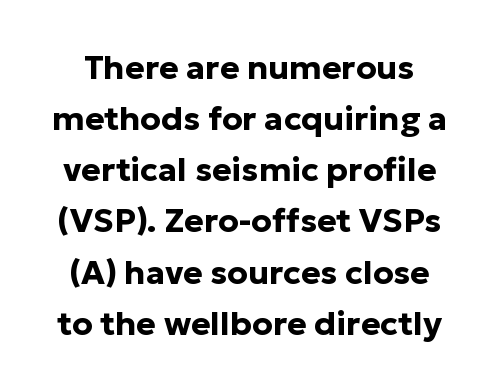
Q: Is the text bold? A: Yes.
Q: Is the text italic (slanted)? A: No, it is upright.
Q: Is the typeface a serif or a sans-serif typeface? A: Sans-serif.
Q: Is the text underlined? A: No.
Q: Is the spacing between letters normal or unusually wide? A: Normal.
Q: Is the spacing between lines tight, normal or loose? A: Normal.
Q: Width (condensed, normal, or wide)? A: Normal.
Q: Stroke contrast? A: Low.
Q: x-height? A: Medium.
Q: Monospaced? A: No.
